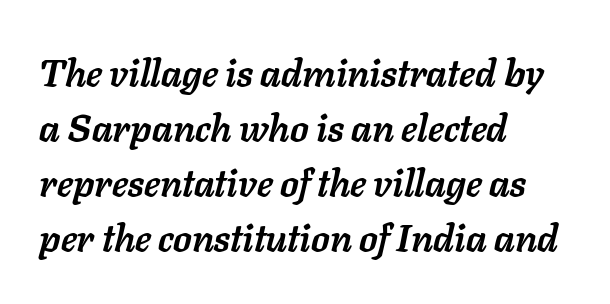
The image shows 38 px semibold type, italic (leaning right); set left-aligned, normal line spacing (1.45x), normal letter spacing, not underlined; low stroke contrast and a medium x-height.
